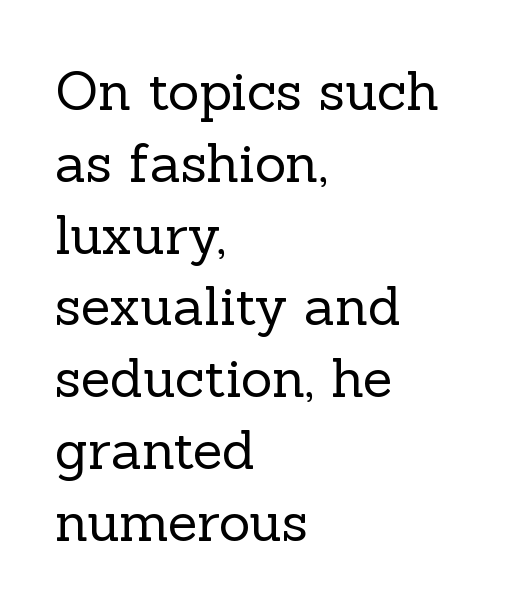
{"serif": "yes", "italic": "no", "bold": "no", "weight": "regular", "width": "normal", "x_height": "medium", "monospaced": "no", "underline": "no", "align": "left", "line_spacing": "normal", "line_spacing_ratio": 1.33, "letter_spacing": "normal", "letter_spacing_em": 0.0, "glyph_px": 54}
